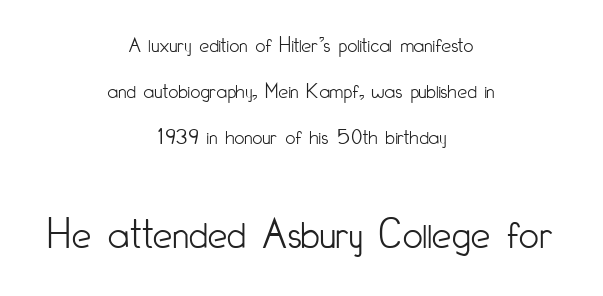
Q: Is the text bold? A: No.
Q: Is the text italic (slanted)? A: No, it is upright.
Q: Is the typeface a serif or a sans-serif typeface? A: Sans-serif.
Q: Is the text underlined? A: No.
Q: How is the paragraph aligned? A: Centered.
Q: Is the spacing between letters normal or unusually wide? A: Normal.
Q: Is the spacing between lines tight, normal or loose? A: Loose.
Q: Which block of text is set in a larger size, the first (top) or the second (bottom)? A: The second (bottom) one.
Q: Width (condensed, normal, or wide)? A: Condensed.
Q: Stroke contrast? A: Low.
Q: x-height? A: Small.
Q: Monospaced? A: No.
